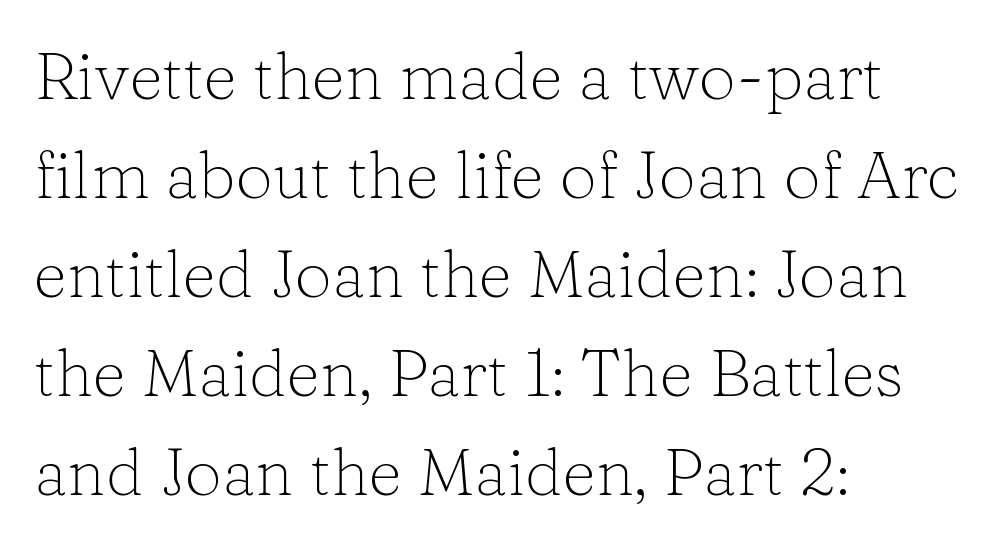
The image shows 66 px light serif type, upright; set left-aligned, normal line spacing (1.5x), normal letter spacing, not underlined; low stroke contrast and a medium x-height.
